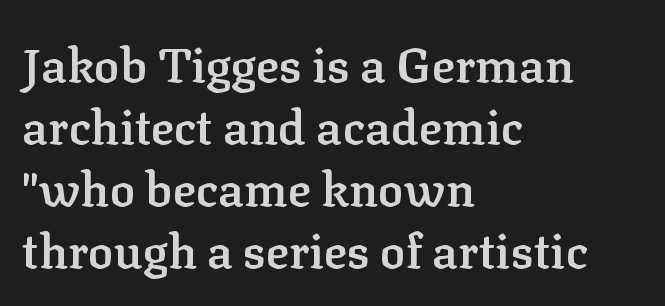
{"serif": "yes", "italic": "no", "bold": "semi", "weight": "semibold", "width": "normal", "stroke_contrast": "low", "x_height": "medium", "monospaced": "no", "underline": "no", "align": "left", "line_spacing": "normal", "line_spacing_ratio": 1.29, "letter_spacing": "normal", "letter_spacing_em": 0.0, "glyph_px": 48}
